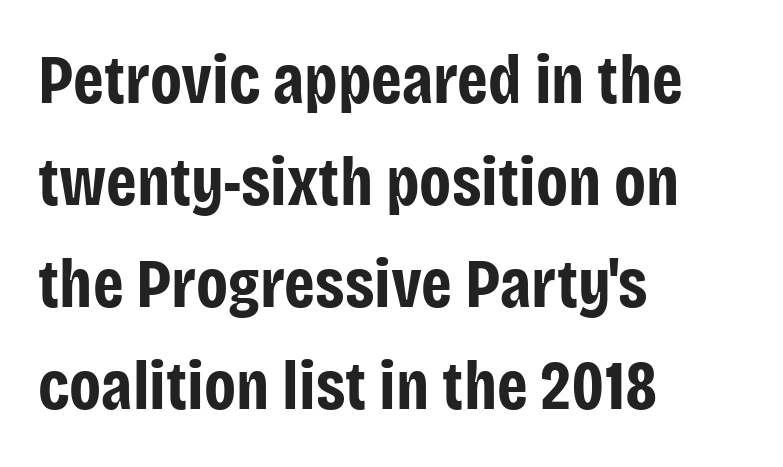
I'd call this a sans setting — the letters go barefoot. Spacing verdict: proportional, widths tailored to each character. Spacing between characters is what you'd get straight out of the box. Only glyphs here, with clear space below each row.
